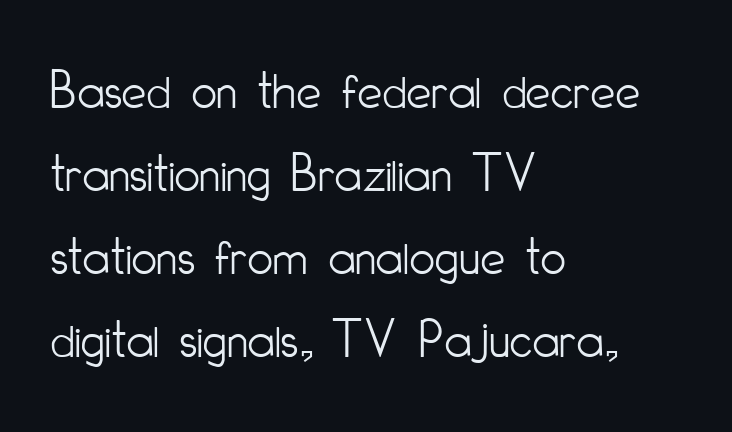
The image shows 56 px light, condensed sans-serif type, upright; set left-aligned, normal line spacing (1.48x), normal letter spacing, not underlined; low stroke contrast and a small x-height.
